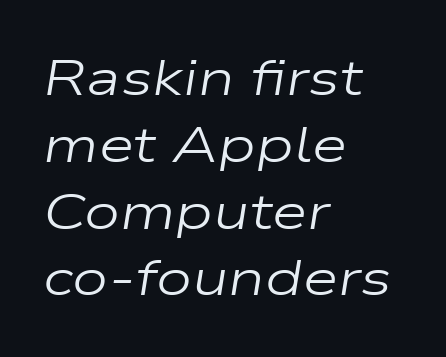
The image shows 51 px regular-weight, wide type, italic (leaning right); set left-aligned, normal line spacing (1.31x), normal letter spacing, not underlined; low stroke contrast and a medium x-height.
